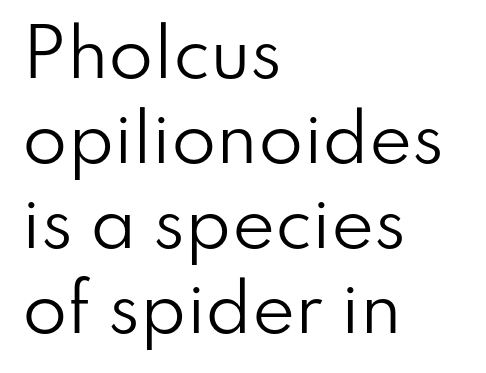
{"serif": "no", "italic": "no", "bold": "no", "weight": "regular", "width": "normal", "stroke_contrast": "low", "x_height": "small", "monospaced": "no", "underline": "no", "align": "left", "line_spacing": "normal", "line_spacing_ratio": 1.31, "letter_spacing": "normal", "letter_spacing_em": 0.0, "glyph_px": 65}
